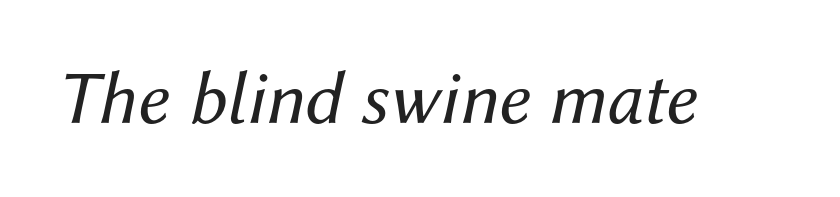
The image shows 76 px regular-weight type, italic (leaning right); set normal letter spacing, not underlined; medium stroke contrast and a medium x-height.
